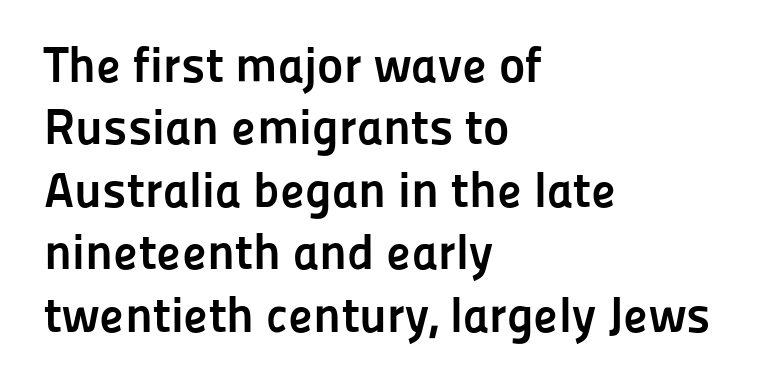
The area under the type is left untouched. Vertical strokes here are truly vertical. The tracking reads as untouched default to a designer's eye. Typeset ragged right — the left edge is the straight one. Weight check: bold — yes, fully. You can tell from the bare stems that sans-serif type was used.
